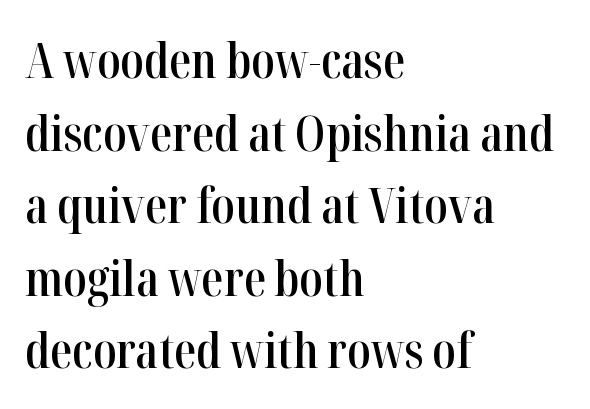
Q: Is the text bold? A: Semi-bold.
Q: Is the text italic (slanted)? A: No, it is upright.
Q: Is the typeface a serif or a sans-serif typeface? A: Serif.
Q: Is the text underlined? A: No.
Q: How is the paragraph aligned? A: Left-aligned.
Q: Is the spacing between letters normal or unusually wide? A: Normal.
Q: Is the spacing between lines tight, normal or loose? A: Normal.
Q: Width (condensed, normal, or wide)? A: Condensed.
Q: Stroke contrast? A: High.
Q: x-height? A: Medium.
Q: Monospaced? A: No.
